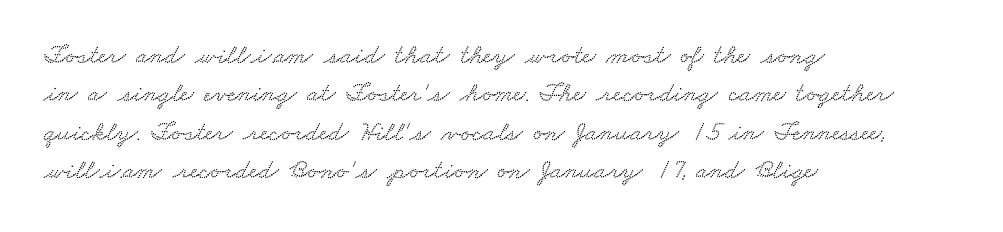
This sample keeps an unexceptional amount of space between lines. The lines in this sample share a left origin and differ only in where they stop. The letters sit at their default tracking, neither squeezed nor spread. Check the space under the baseline: it is left empty.
